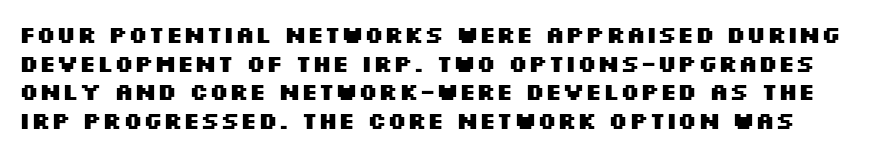
The image shows 23 px bold type, upright; set line spacing 1.24x, normal letter spacing, not underlined.
